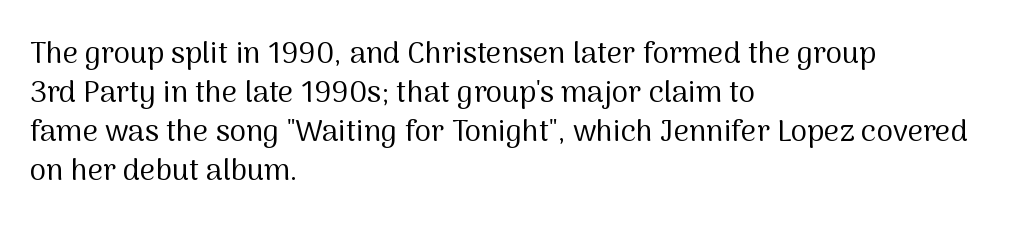
The image shows 30 px regular-weight sans-serif type, upright; set left-aligned, normal line spacing (1.3x), normal letter spacing, not underlined; medium stroke contrast and a medium x-height.
